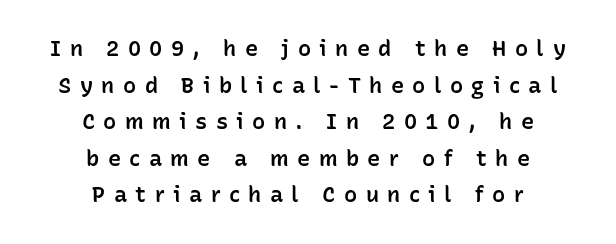
Q: Is the text bold? A: Semi-bold.
Q: Is the text italic (slanted)? A: No, it is upright.
Q: Is the text underlined? A: No.
Q: How is the paragraph aligned? A: Centered.
Q: Is the spacing between letters normal or unusually wide? A: Unusually wide.
Q: Is the spacing between lines tight, normal or loose? A: Normal.
